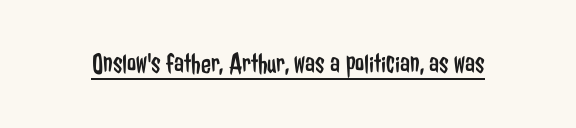
Each letter's strokes conclude bluntly, with no projecting serifs. The passage shown is typed in a proportional face where columns would drift. In terms of posture, this sample is upright. Standard letterfit; no display-style spreading of the glyphs. Summary of weight: not heavy and not bold.
